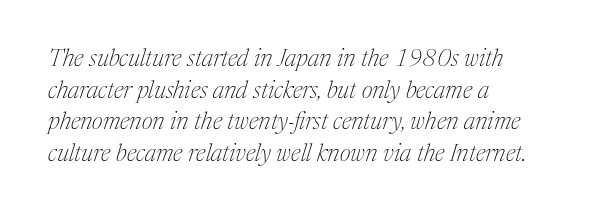
{"italic": "yes", "lean": "right", "slant_degrees": 17, "bold": "no", "underline": "no", "align": "left", "line_spacing": "normal", "line_spacing_ratio": 1.32, "letter_spacing": "normal", "letter_spacing_em": 0.0, "glyph_px": 24}
